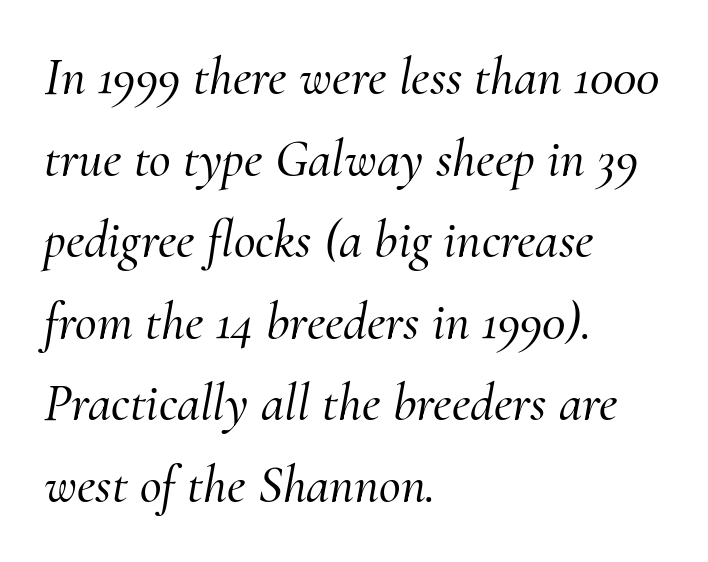
Standard letterfit; no display-style spreading of the glyphs. Every row of glyphs begins at an identical x-position on the left. The space beneath each line is pristine and unruled. The rows are spaced the way most documents space them. Every character sits at an angle, as italics do. Regarding serifs, this sample has them.
